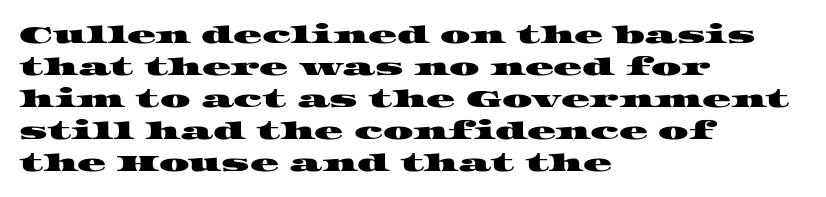
Tracking value appears to be zero — textbook default spacing. Notice how the passage keeps a crisp vertical edge on the left only. Anything drawn beneath the words? Only blank space. Baseline-to-baseline distance is the conventional proportion of letter height.
